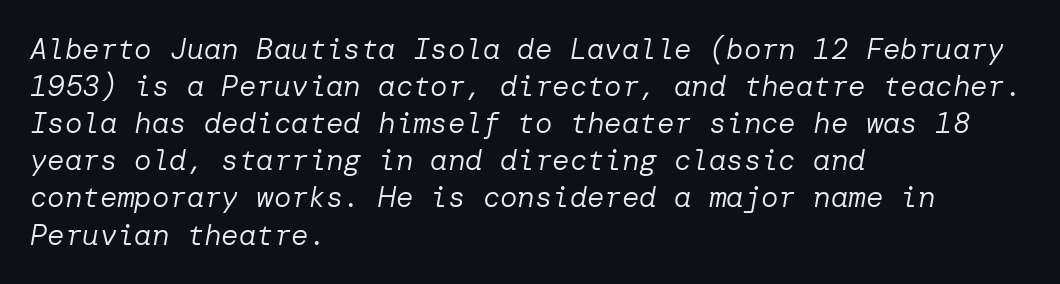
{"italic": "yes", "lean": "right", "slant_degrees": 10, "bold": "no", "weight": "regular", "width": "normal", "stroke_contrast": "low", "x_height": "medium", "underline": "no", "align": "left", "line_spacing": "normal", "line_spacing_ratio": 1.28, "letter_spacing": "normal", "letter_spacing_em": 0.0, "glyph_px": 29}
